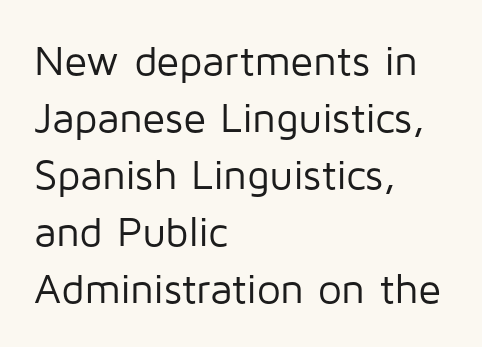
Type style note: lacks serifs. The face looks like a standard text weight, possibly lighter. A roman cut, with each character standing at attention. Inter-character spacing is left at the font's built-in metrics.
